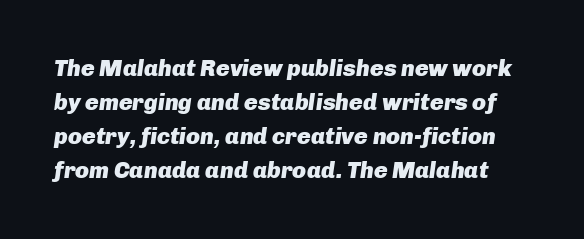
These lines keep a tight, regular rhythm from letter to letter. The lettering tilts uniformly, giving the passage an italic look. The zone under the glyphs is completely vacant. Vertically, the passage feels balanced, rows spaced as you'd expect.
